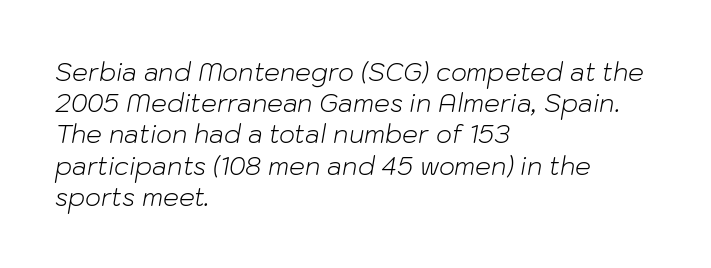
{"italic": "yes", "lean": "right", "slant_degrees": 10, "bold": "no", "underline": "no", "align": "left", "line_spacing": "normal", "line_spacing_ratio": 1.25, "letter_spacing": "normal", "letter_spacing_em": 0.0, "glyph_px": 25}
